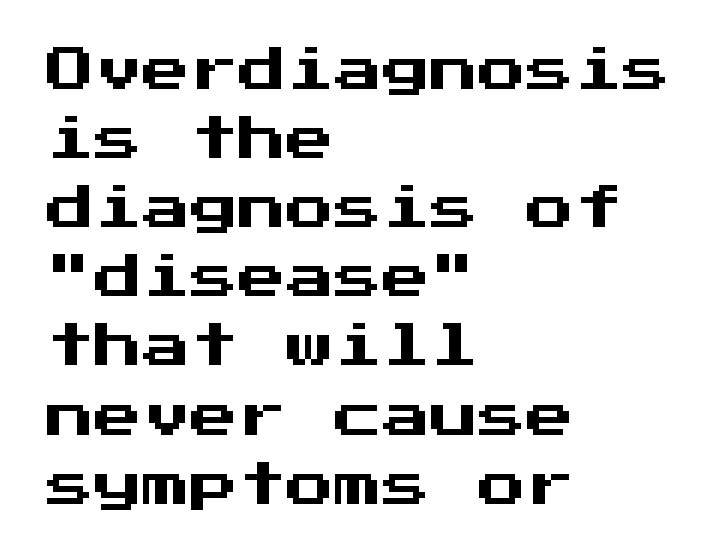
{"serif": "no", "italic": "no", "width": "normal", "stroke_contrast": "medium", "x_height": "medium", "underline": "no", "align": "left", "line_spacing": "normal", "line_spacing_ratio": 1.44, "letter_spacing": "normal", "letter_spacing_em": 0.0, "glyph_px": 48}
